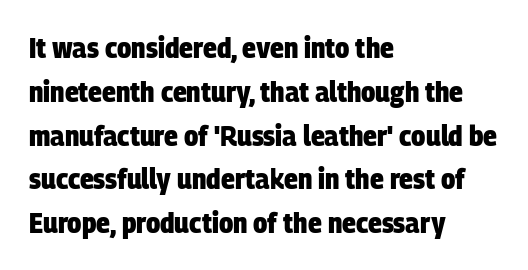
{"serif": "no", "bold": "yes", "weight": "heavy", "width": "condensed", "stroke_contrast": "low", "x_height": "large", "monospaced": "no", "underline": "no", "align": "left", "line_spacing": "normal", "line_spacing_ratio": 1.51, "letter_spacing": "normal", "letter_spacing_em": 0.0, "glyph_px": 29}
